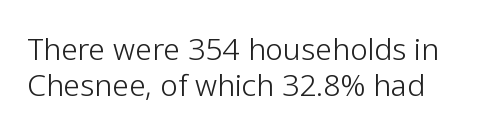
Looks like regular typesetting: each glyph gets only the width it needs. Every stem runs plumb, perpendicular to the baseline. The string is rendered with underlining switched off. Stems and bowls with no extra thickness — not bold.
